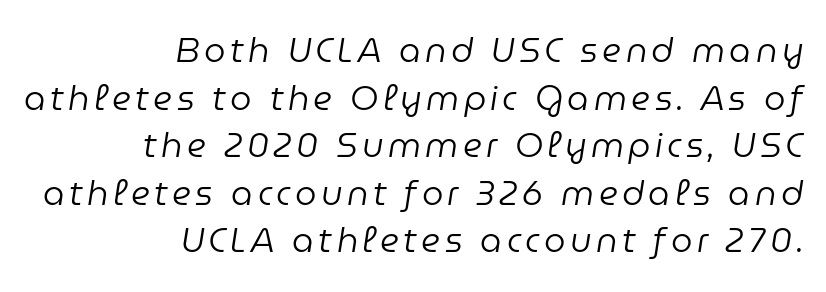
Rows of type keep a routine distance in the vertical direction. The foot of each line stays bare and open. Short and long lines alike share a common ending point at right. Each stroke keeps to a modest, everyday thickness or less. Note the varied advance widths — an 'i' is clearly narrower than an 'm'.
